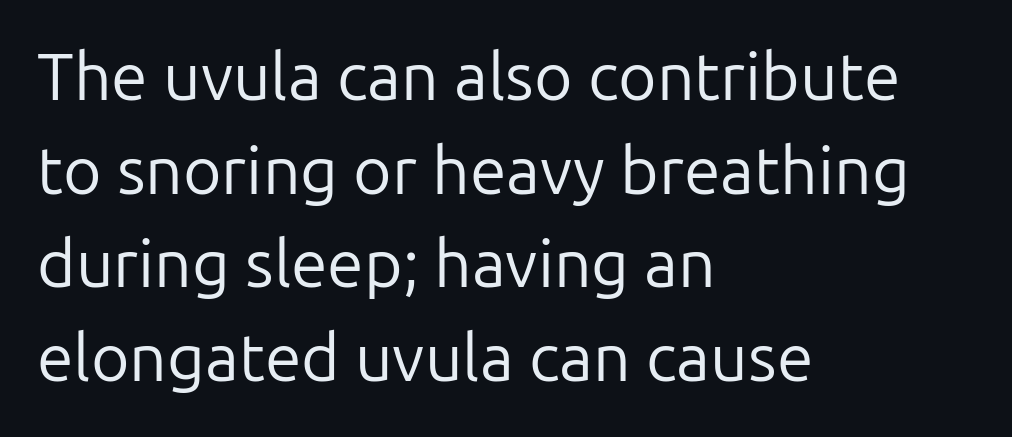
Q: Is the text bold? A: No.
Q: Is the text italic (slanted)? A: No, it is upright.
Q: Is the typeface a serif or a sans-serif typeface? A: Sans-serif.
Q: Is the text underlined? A: No.
Q: How is the paragraph aligned? A: Left-aligned.
Q: Is the spacing between letters normal or unusually wide? A: Normal.
Q: Is the spacing between lines tight, normal or loose? A: Normal.
Q: Width (condensed, normal, or wide)? A: Normal.
Q: Stroke contrast? A: Low.
Q: x-height? A: Medium.
Q: Monospaced? A: No.
